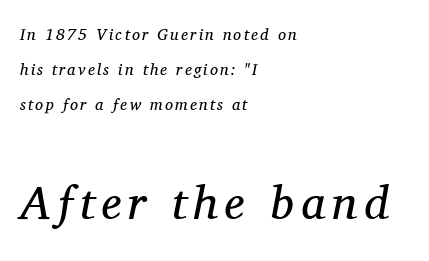
{"serif": "yes", "italic": "yes", "lean": "right", "slant_degrees": 11, "bold": "no", "weight": "regular", "width": "normal", "stroke_contrast": "medium", "x_height": "medium", "monospaced": "no", "underline": "no", "align": "left", "line_spacing": "loose", "line_spacing_ratio": 2.18, "larger_block": "second", "size_ratio": 2.94, "glyph_px": 47}
